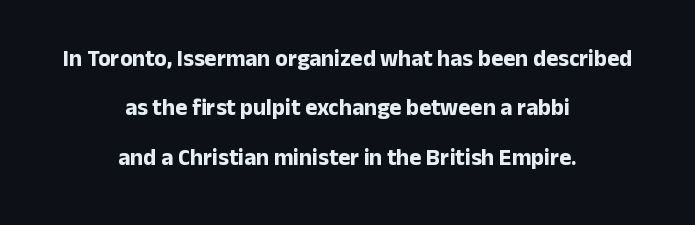
Q: Is the text bold? A: Yes.
Q: Is the text italic (slanted)? A: No, it is upright.
Q: Is the text underlined? A: No.
Q: How is the paragraph aligned? A: Centered.
Q: Is the spacing between letters normal or unusually wide? A: Normal.
Q: Is the spacing between lines tight, normal or loose? A: Loose.
